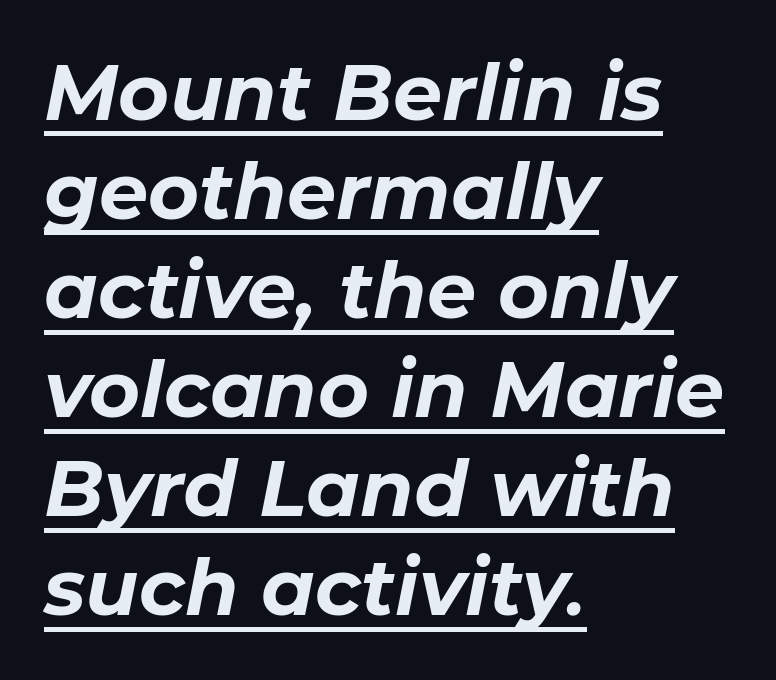
{"italic": "yes", "lean": "right", "slant_degrees": 11, "bold": "yes", "weight": "bold", "width": "normal", "stroke_contrast": "low", "x_height": "medium", "monospaced": "no", "underline": "yes", "align": "left", "line_spacing": "normal", "line_spacing_ratio": 1.27, "letter_spacing": "normal", "letter_spacing_em": 0.0, "glyph_px": 78}
